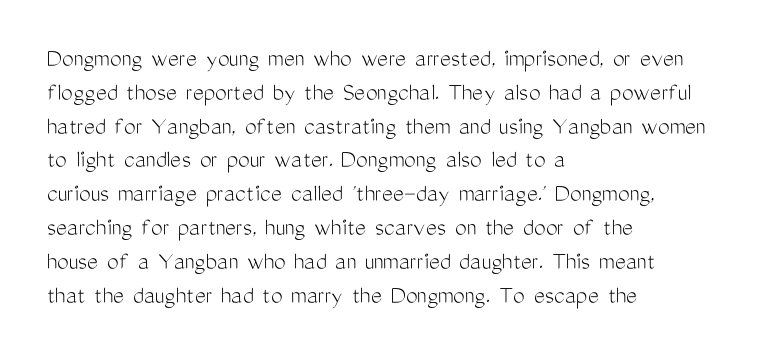
Q: Is the text bold? A: No.
Q: Is the text italic (slanted)? A: No, it is upright.
Q: Is the text underlined? A: No.
Q: How is the paragraph aligned? A: Left-aligned.
Q: Is the spacing between letters normal or unusually wide? A: Normal.
Q: Is the spacing between lines tight, normal or loose? A: Normal.
